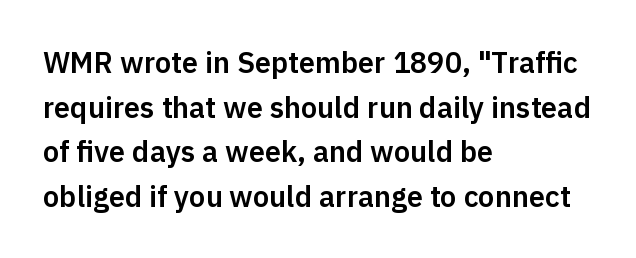
Nope, no serifs anywhere on these letters. You can tell it's not italic because the verticals are truly vertical. What's the leading like? Ordinary, nothing unusual. All the whitespace from short lines collects on the right. Tracking value appears to be zero — textbook default spacing.
